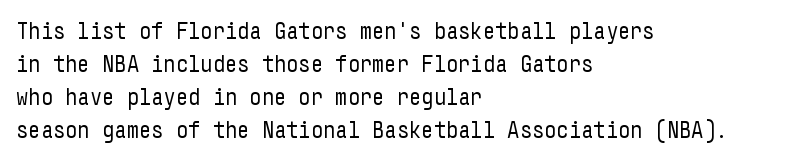
{"italic": "no", "bold": "no", "underline": "no", "align": "left", "line_spacing": "normal", "line_spacing_ratio": 1.37, "letter_spacing": "normal", "letter_spacing_em": 0.0, "glyph_px": 24}
